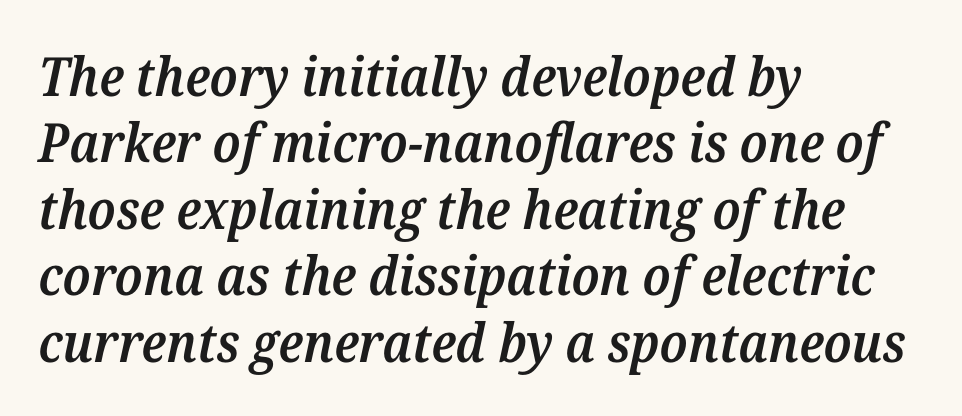
The image shows 54 px semibold serif type, italic (leaning right); set left-aligned, line spacing 1.23x, normal letter spacing, not underlined; medium stroke contrast and a medium x-height.
